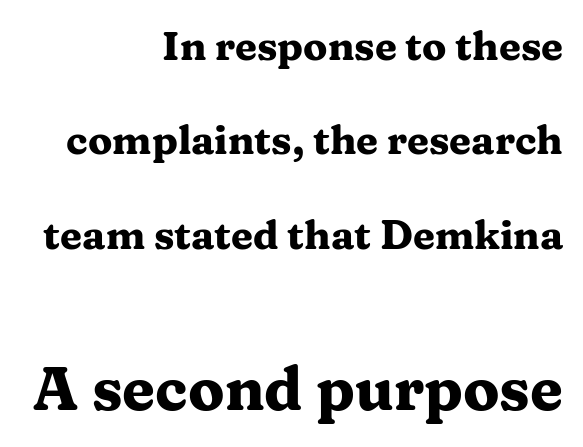
Q: Is the text bold? A: Yes.
Q: Is the text italic (slanted)? A: No, it is upright.
Q: Is the typeface a serif or a sans-serif typeface? A: Serif.
Q: Is the text underlined? A: No.
Q: How is the paragraph aligned? A: Right-aligned.
Q: Is the spacing between letters normal or unusually wide? A: Normal.
Q: Is the spacing between lines tight, normal or loose? A: Loose.
Q: Which block of text is set in a larger size, the first (top) or the second (bottom)? A: The second (bottom) one.
Q: Width (condensed, normal, or wide)? A: Wide.
Q: Stroke contrast? A: Medium.
Q: x-height? A: Medium.
Q: Monospaced? A: No.
